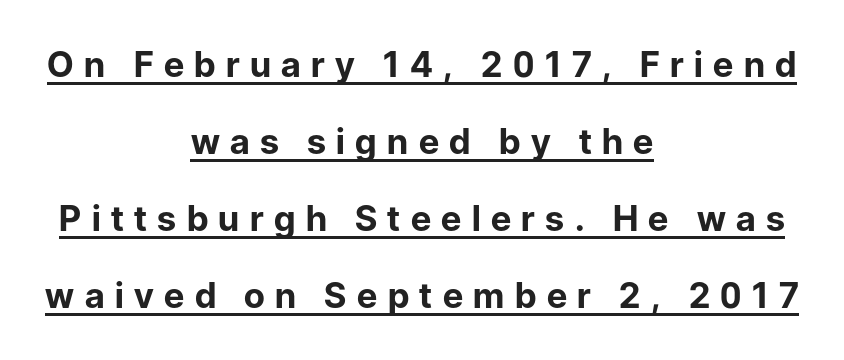
Q: Is the text bold? A: Yes.
Q: Is the text italic (slanted)? A: No, it is upright.
Q: Is the typeface a serif or a sans-serif typeface? A: Sans-serif.
Q: Is the text underlined? A: Yes.
Q: How is the paragraph aligned? A: Centered.
Q: Is the spacing between letters normal or unusually wide? A: Unusually wide.
Q: Is the spacing between lines tight, normal or loose? A: Loose.
Q: Width (condensed, normal, or wide)? A: Normal.
Q: Stroke contrast? A: Low.
Q: x-height? A: Medium.
Q: Monospaced? A: No.
